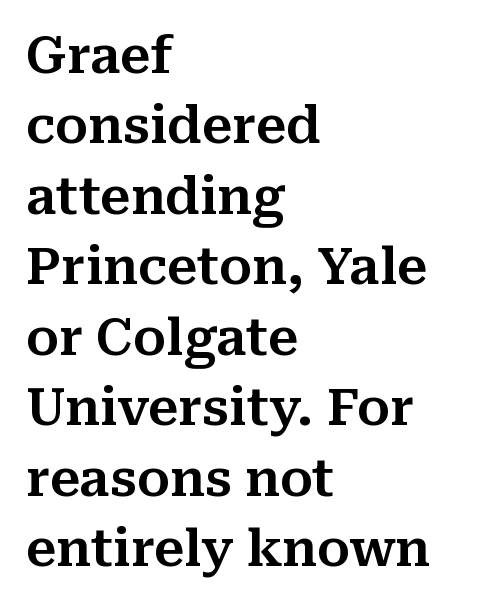
{"serif": "yes", "italic": "no", "width": "normal", "stroke_contrast": "medium", "x_height": "medium", "monospaced": "no", "underline": "no", "align": "left", "line_spacing": "normal", "line_spacing_ratio": 1.41, "letter_spacing": "normal", "letter_spacing_em": 0.0, "glyph_px": 50}
